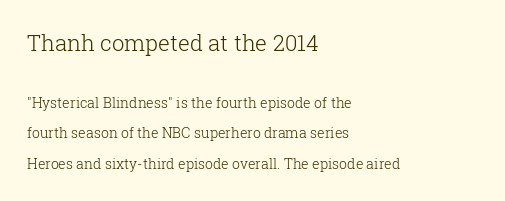
A typesetter would call this zero additional tracking. Lines of text with bare space underneath. No italicization has been applied; the sample stays upright. The paragraph has a hard left edge and a soft right edge.
